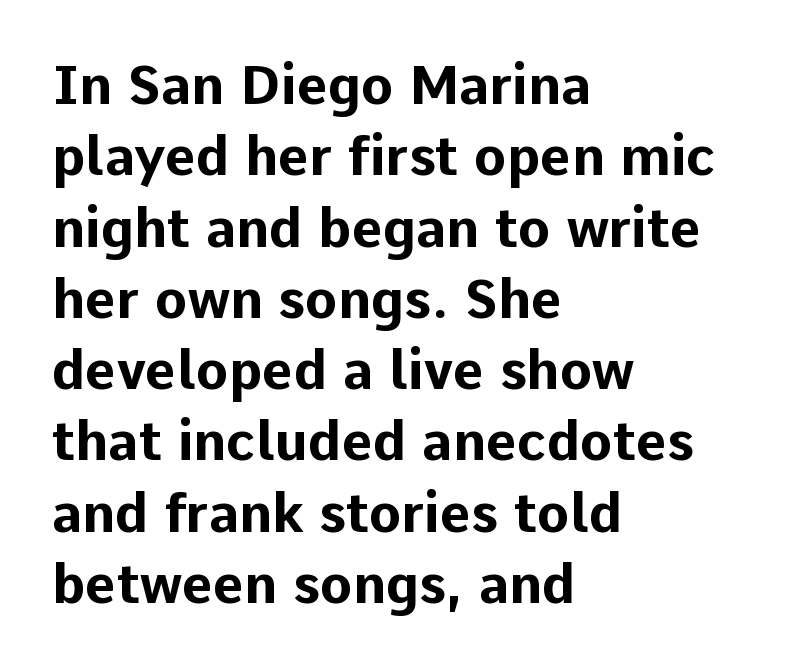
Emphasis by weight is at full strength: bold. The passage shown has conventional tracking throughout. You could not count columns in this text — the font is proportionally spaced. The rendering shows plain stroke endings on the letterforms — a sans-serif design. This rendering features lettering with no underline.
